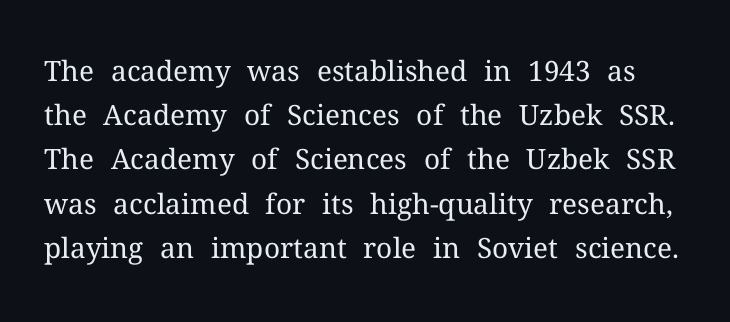
The image shows 28 px regular-weight serif type, upright; set normal line spacing (1.58x), normal letter spacing, not underlined; medium stroke contrast and a medium x-height.
